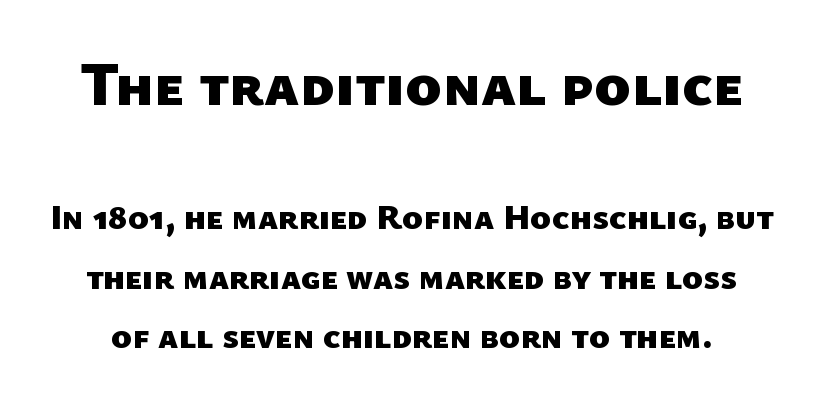
{"serif": "no", "bold": "yes", "weight": "heavy", "width": "normal", "stroke_contrast": "low", "x_height": "medium", "monospaced": "no", "underline": "no", "line_spacing": "normal", "line_spacing_ratio": 1.7, "letter_spacing": "normal", "letter_spacing_em": 0.0, "larger_block": "first", "size_ratio": 1.74, "glyph_px": 61}
